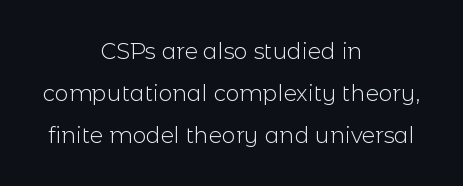
The image shows 22 px text type, upright; set centered, loose line spacing (1.9x), normal letter spacing, not underlined.
